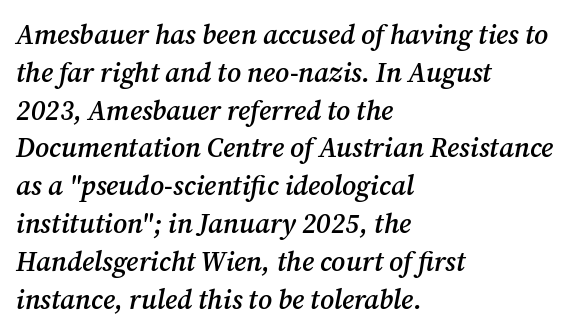
Rendered with sloped, italic letterforms. Typesetter's note: demi weight, one step under bold. The vertical gap from one line to the next is medium. Each word holds together tightly as a unit, with standard inter-letter gaps.
